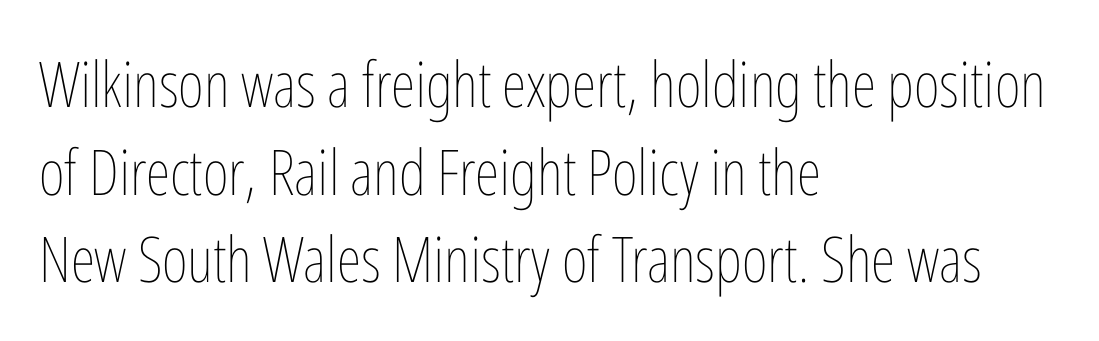
{"italic": "no", "bold": "no", "weight": "thin", "width": "condensed", "stroke_contrast": "low", "x_height": "medium", "monospaced": "no", "underline": "no", "align": "left", "line_spacing": "normal", "line_spacing_ratio": 1.39, "letter_spacing": "normal", "letter_spacing_em": 0.0, "glyph_px": 63}
